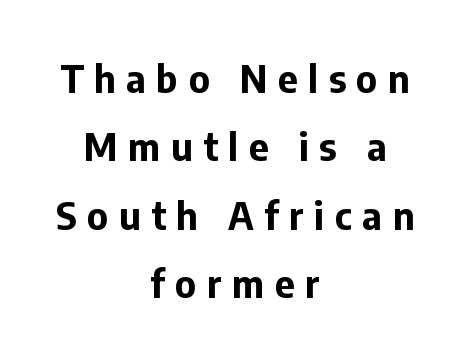
{"serif": "no", "italic": "no", "bold": "yes", "weight": "bold", "width": "normal", "stroke_contrast": "low", "x_height": "medium", "monospaced": "no", "underline": "no", "align": "center", "line_spacing_ratio": 1.8, "letter_spacing": "wide", "letter_spacing_em": 0.28, "glyph_px": 38}
